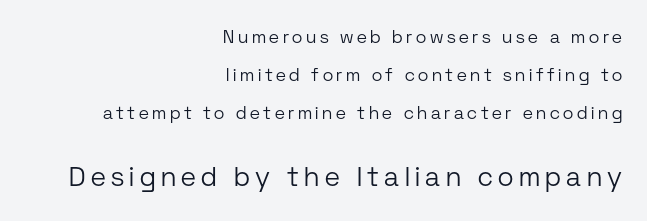
Q: Is the text bold? A: No.
Q: Is the text italic (slanted)? A: No, it is upright.
Q: Is the text underlined? A: No.
Q: How is the paragraph aligned? A: Right-aligned.
Q: Is the spacing between letters normal or unusually wide? A: Unusually wide.
Q: Is the spacing between lines tight, normal or loose? A: Loose.
Q: Which block of text is set in a larger size, the first (top) or the second (bottom)? A: The second (bottom) one.
